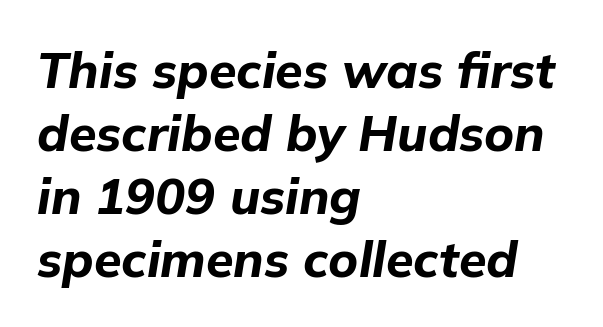
Q: Is the text bold? A: Yes.
Q: Is the text italic (slanted)? A: Yes, it leans right by about 9 degrees.
Q: Is the text underlined? A: No.
Q: How is the paragraph aligned? A: Left-aligned.
Q: Is the spacing between letters normal or unusually wide? A: Normal.
Q: Is the spacing between lines tight, normal or loose? A: Normal.
Q: Width (condensed, normal, or wide)? A: Normal.
Q: Stroke contrast? A: Low.
Q: x-height? A: Medium.
Q: Monospaced? A: No.
